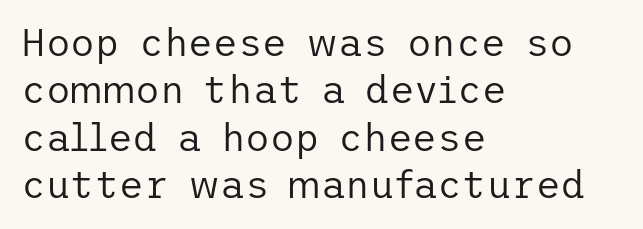
{"serif": "no", "italic": "no", "bold": "no", "weight": "regular", "width": "normal", "stroke_contrast": "low", "x_height": "medium", "underline": "no", "align": "left", "line_spacing": "normal", "line_spacing_ratio": 1.25, "letter_spacing": "normal", "letter_spacing_em": 0.0, "glyph_px": 38}
